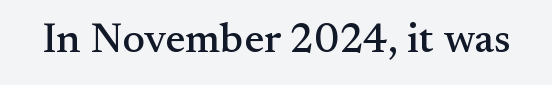
{"serif": "yes", "italic": "no", "width": "normal", "stroke_contrast": "medium", "x_height": "small", "monospaced": "no", "underline": "no", "letter_spacing": "normal", "letter_spacing_em": 0.0, "glyph_px": 42}
